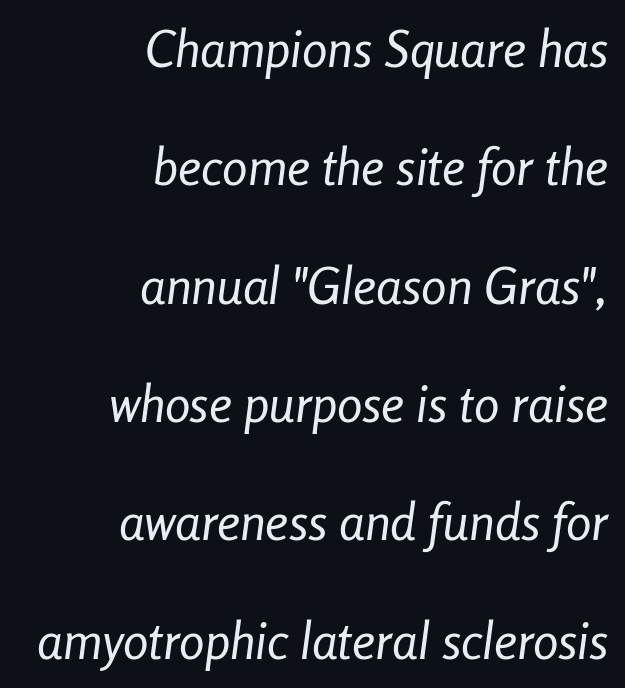
{"italic": "yes", "lean": "right", "slant_degrees": 8, "bold": "no", "weight": "regular", "width": "condensed", "stroke_contrast": "low", "x_height": "medium", "monospaced": "no", "underline": "no", "align": "right", "line_spacing": "loose", "line_spacing_ratio": 2.32, "letter_spacing": "normal", "letter_spacing_em": 0.0, "glyph_px": 51}
